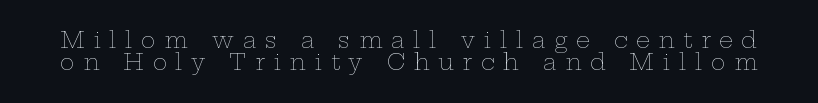
The horizontal fit of the characters is loose and conspicuously gappy. The line-height multiplier appears low, near solid setting. Words float on clear page, feet unadorned. Rendered with straight, roman letterforms.
